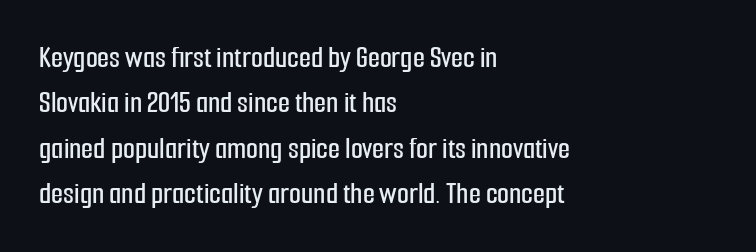
{"serif": "no", "italic": "no", "width": "condensed", "stroke_contrast": "low", "x_height": "medium", "monospaced": "no", "underline": "no", "align": "left", "line_spacing": "normal", "line_spacing_ratio": 1.46, "letter_spacing": "normal", "letter_spacing_em": 0.0, "glyph_px": 31}
